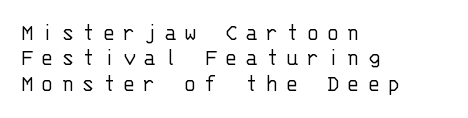
Q: Is the text bold? A: No.
Q: Is the text italic (slanted)? A: No, it is upright.
Q: Is the text underlined? A: No.
Q: How is the paragraph aligned? A: Left-aligned.
Q: Is the spacing between letters normal or unusually wide? A: Unusually wide.
Q: Is the spacing between lines tight, normal or loose? A: Tight.
